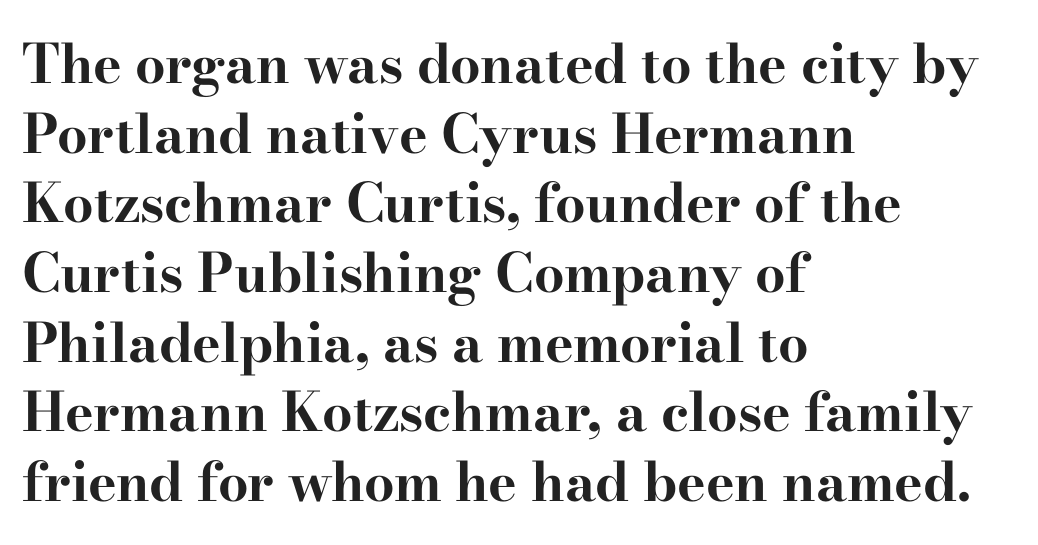
The image shows 54 px bold, wide serif type, upright; set left-aligned, normal line spacing (1.29x), normal letter spacing, not underlined; high stroke contrast and a small x-height.
